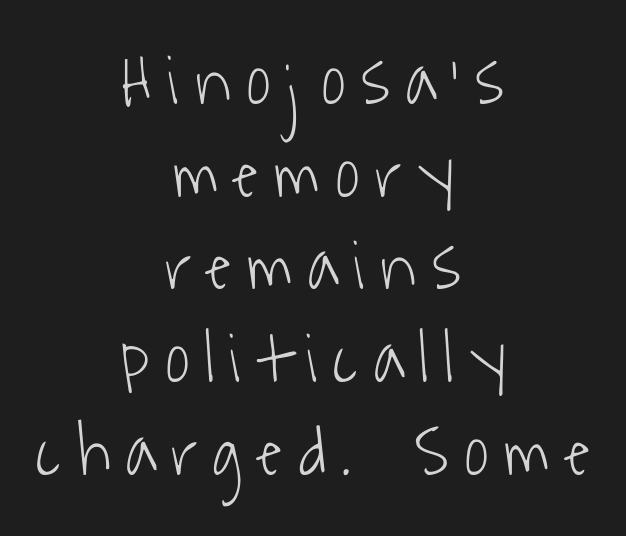
The image shows 73 px light, condensed sans-serif type; set centered, normal line spacing (1.27x), unusually wide letter spacing (+0.22 em), not underlined; low stroke contrast and a medium x-height.
